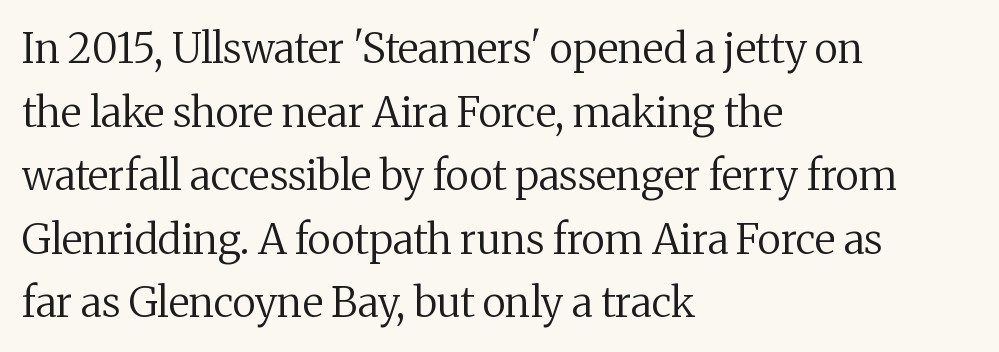
The image shows 41 px regular-weight serif type, upright; set left-aligned, normal line spacing (1.55x), normal letter spacing, not underlined; medium stroke contrast and a medium x-height.
